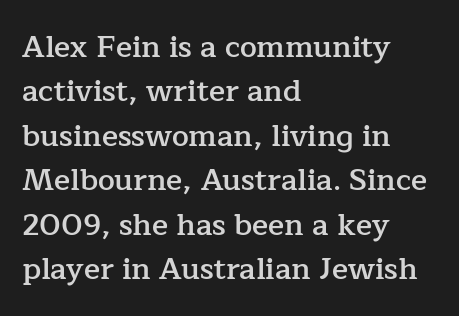
Q: Is the text bold? A: Semi-bold.
Q: Is the text italic (slanted)? A: No, it is upright.
Q: Is the typeface a serif or a sans-serif typeface? A: Serif.
Q: Is the text underlined? A: No.
Q: How is the paragraph aligned? A: Left-aligned.
Q: Is the spacing between letters normal or unusually wide? A: Normal.
Q: Is the spacing between lines tight, normal or loose? A: Normal.
Q: Width (condensed, normal, or wide)? A: Normal.
Q: Stroke contrast? A: Low.
Q: x-height? A: Medium.
Q: Monospaced? A: No.
